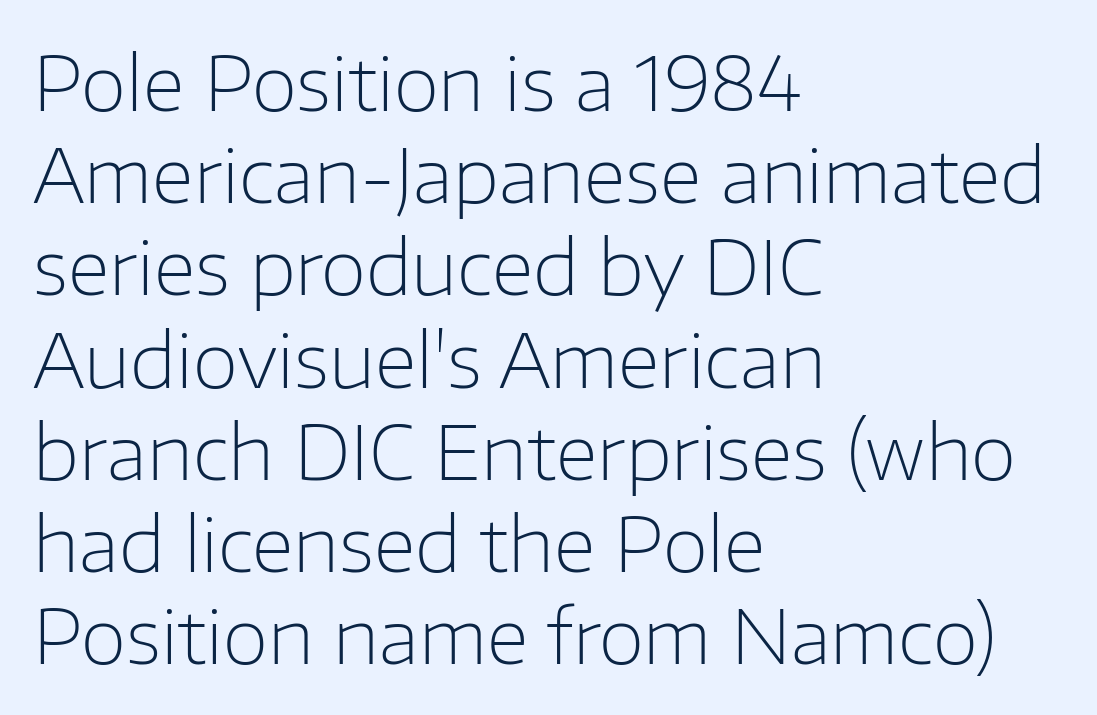
Q: Is the text bold? A: No.
Q: Is the text italic (slanted)? A: No, it is upright.
Q: Is the typeface a serif or a sans-serif typeface? A: Sans-serif.
Q: Is the text underlined? A: No.
Q: How is the paragraph aligned? A: Left-aligned.
Q: Is the spacing between letters normal or unusually wide? A: Normal.
Q: Width (condensed, normal, or wide)? A: Normal.
Q: Stroke contrast? A: Low.
Q: x-height? A: Medium.
Q: Monospaced? A: No.
